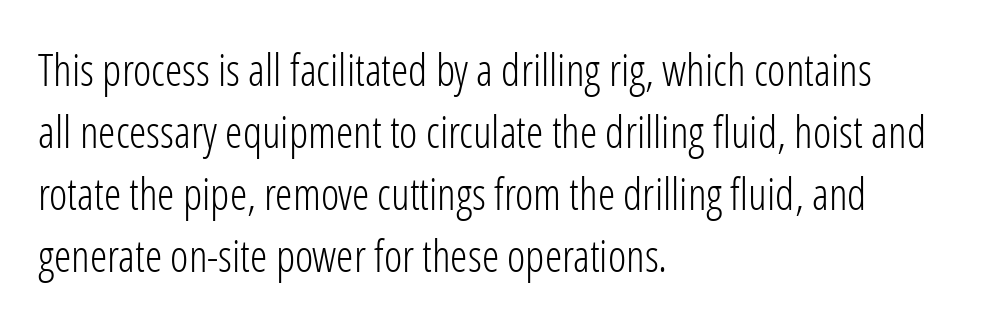
The image shows 44 px light, condensed sans-serif type, upright; set left-aligned, normal line spacing (1.41x), normal letter spacing, not underlined; low stroke contrast and a medium x-height.
